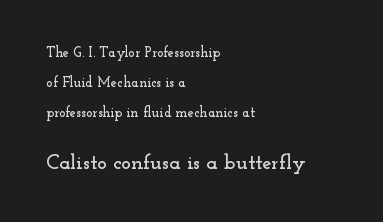
A roman cut, with each character standing at attention. Here the second block reads like a headline and the first like body copy. What's the leading like? Stretched, with rows far apart. The face used here is rendered with its standard letterfit.
